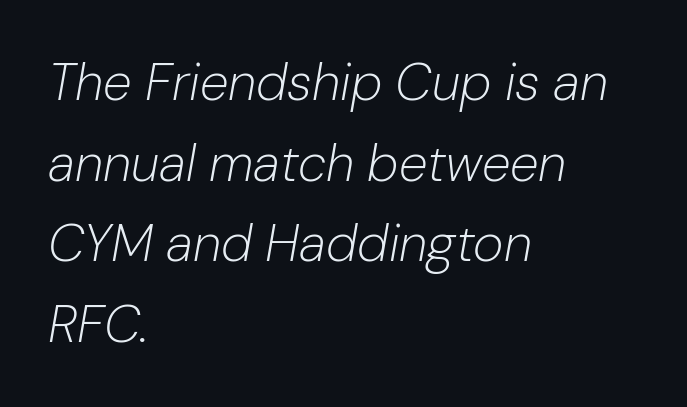
{"italic": "yes", "lean": "right", "slant_degrees": 10, "bold": "no", "weight": "light", "width": "normal", "stroke_contrast": "low", "x_height": "medium", "monospaced": "no", "underline": "no", "align": "left", "line_spacing": "normal", "line_spacing_ratio": 1.55, "letter_spacing": "normal", "letter_spacing_em": 0.0, "glyph_px": 52}
